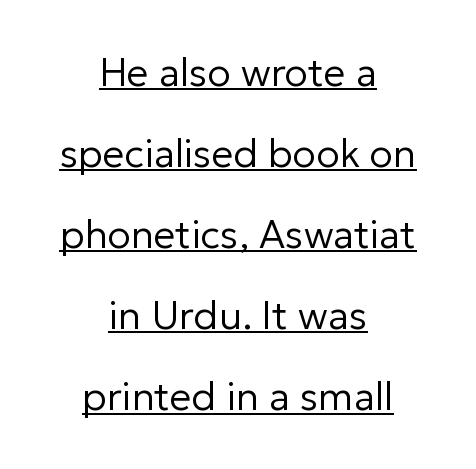
{"serif": "no", "italic": "no", "bold": "no", "weight": "regular", "width": "normal", "stroke_contrast": "low", "x_height": "medium", "monospaced": "no", "underline": "yes", "align": "center", "line_spacing": "loose", "line_spacing_ratio": 2.08, "letter_spacing": "normal", "letter_spacing_em": 0.0, "glyph_px": 39}
